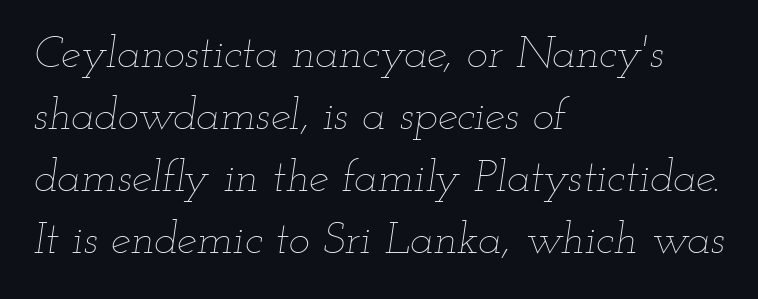
A student would call this left alignment; a typographer would say flush left, rag right. Do the characters align in a grid? No, the font is proportional. The passage shown is not bold in any degree. The rendering applies a slant to the glyphs.
